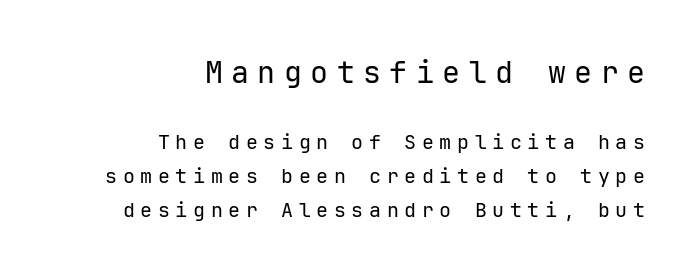
{"serif": "no", "italic": "no", "bold": "no", "weight": "regular", "width": "normal", "stroke_contrast": "low", "x_height": "medium", "monospaced": "yes", "underline": "no", "align": "right", "line_spacing_ratio": 1.72, "letter_spacing": "wide", "letter_spacing_em": 0.28, "larger_block": "first", "size_ratio": 1.5, "glyph_px": 30}
